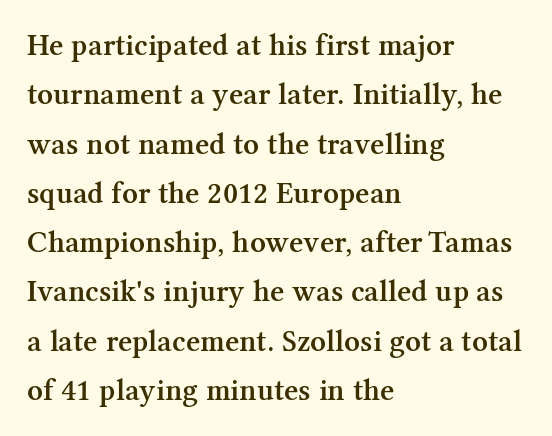
Q: Is the text bold? A: Semi-bold.
Q: Is the text italic (slanted)? A: No, it is upright.
Q: Is the typeface a serif or a sans-serif typeface? A: Serif.
Q: Is the text underlined? A: No.
Q: How is the paragraph aligned? A: Left-aligned.
Q: Is the spacing between letters normal or unusually wide? A: Normal.
Q: Is the spacing between lines tight, normal or loose? A: Normal.
Q: Width (condensed, normal, or wide)? A: Normal.
Q: Stroke contrast? A: Medium.
Q: x-height? A: Medium.
Q: Monospaced? A: No.
